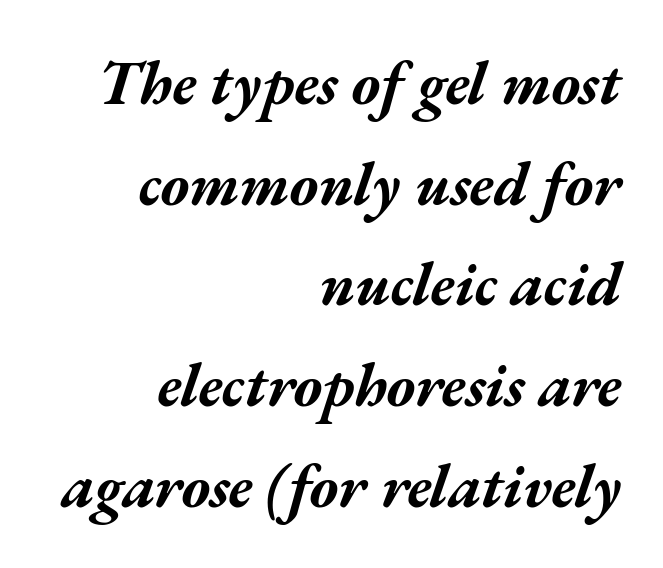
{"italic": "yes", "lean": "right", "slant_degrees": 17, "bold": "yes", "weight": "bold", "width": "wide", "stroke_contrast": "medium", "x_height": "medium", "monospaced": "no", "underline": "no", "align": "right", "line_spacing": "normal", "line_spacing_ratio": 1.65, "letter_spacing": "normal", "letter_spacing_em": 0.0, "glyph_px": 61}
